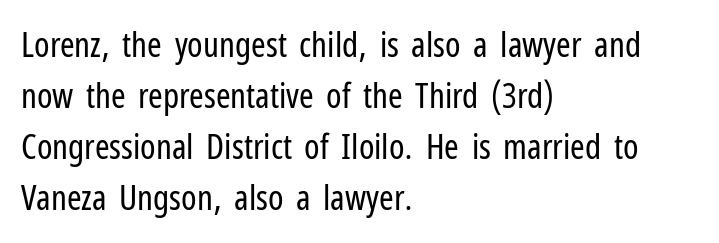
The image shows 35 px regular-weight, condensed sans-serif type, upright; set left-aligned, normal line spacing (1.46x), normal letter spacing, not underlined; low stroke contrast and a medium x-height.
